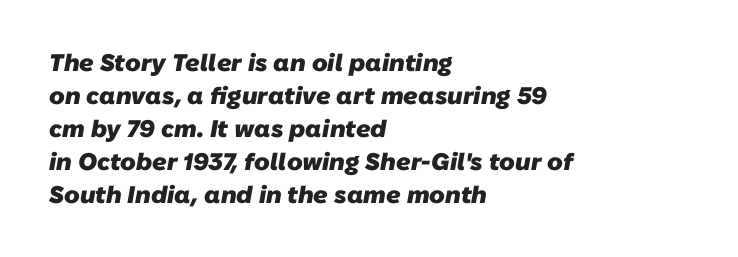
Q: Is the text bold? A: Yes.
Q: Is the text underlined? A: No.
Q: How is the paragraph aligned? A: Left-aligned.
Q: Is the spacing between letters normal or unusually wide? A: Normal.
Q: Is the spacing between lines tight, normal or loose? A: Normal.
